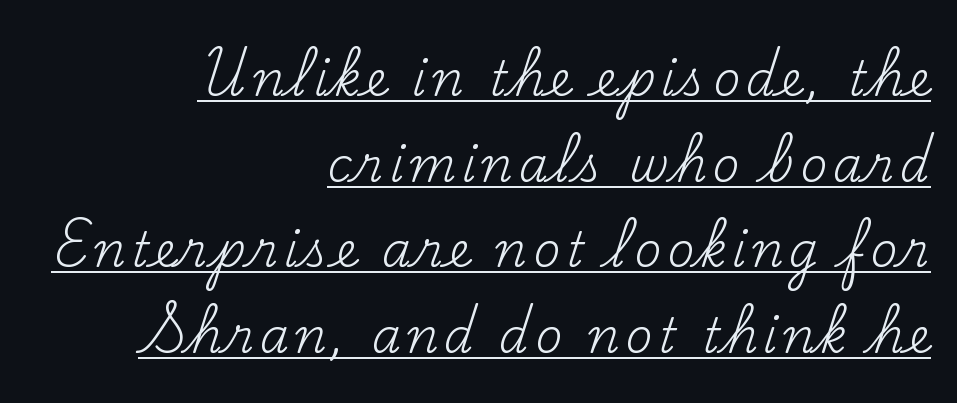
{"serif": "yes", "bold": "no", "weight": "regular", "width": "normal", "stroke_contrast": "medium", "x_height": "small", "monospaced": "no", "underline": "yes", "align": "right", "line_spacing_ratio": 1.82, "glyph_px": 47}
